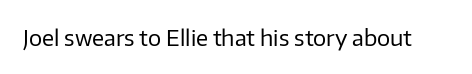
The image shows 22 px text type, upright; set normal letter spacing, not underlined.
